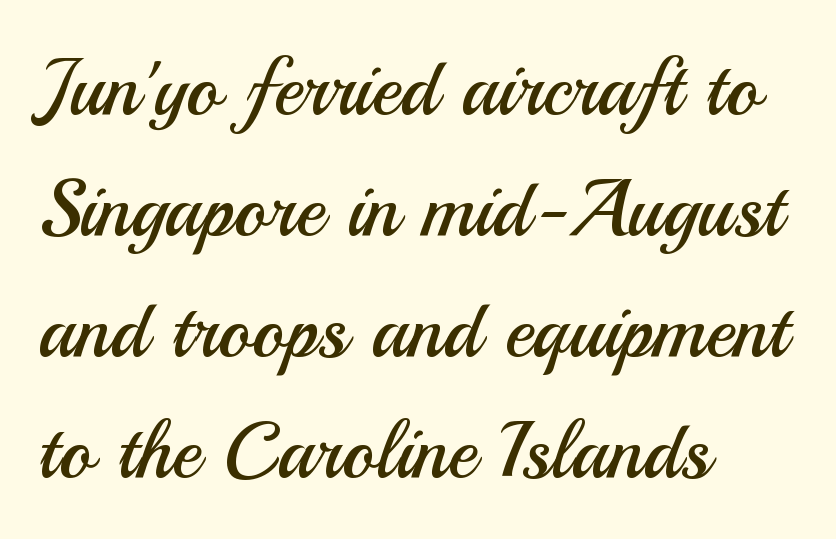
The rendering uses natural spacing where letterforms have individual widths. The line-height multiplier appears to be the usual default. Look at the bottom of the vertical strokes: they stop flat, with no serifs. Each row of text sits above clean, open space.
